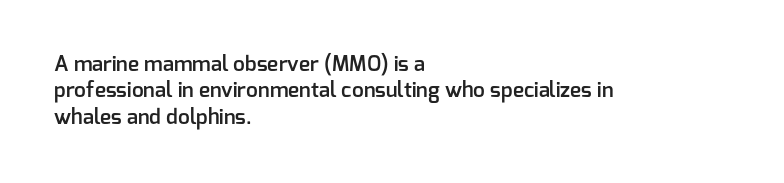
{"italic": "no", "bold": "semi", "underline": "no", "align": "left", "line_spacing": "normal", "line_spacing_ratio": 1.26, "letter_spacing": "normal", "letter_spacing_em": 0.0, "glyph_px": 21}
